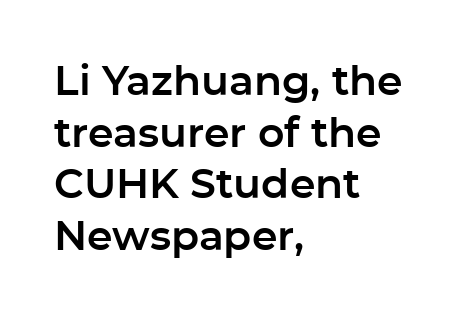
The image shows 41 px sans-serif type, upright; set left-aligned, normal line spacing (1.26x), normal letter spacing, not underlined; low stroke contrast and a medium x-height.
